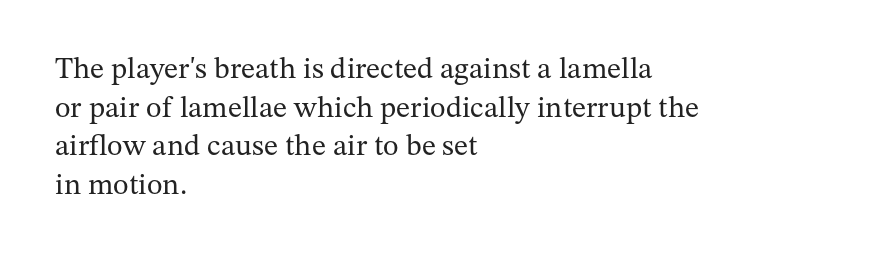
The image shows 30 px regular-weight serif type, upright; set left-aligned, normal line spacing (1.29x), normal letter spacing, not underlined; medium stroke contrast and a medium x-height.
